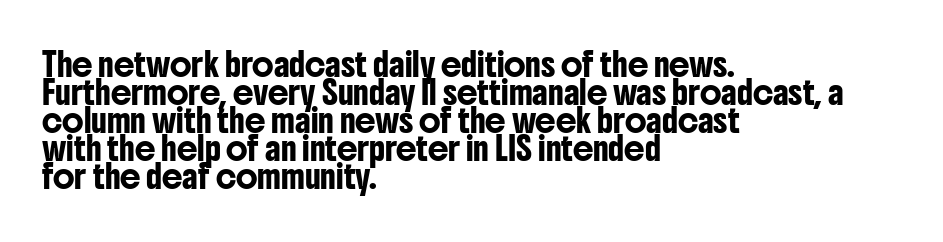
{"italic": "no", "underline": "no", "align": "left", "line_spacing_ratio": 1.22, "letter_spacing": "normal", "letter_spacing_em": 0.0, "glyph_px": 23}
